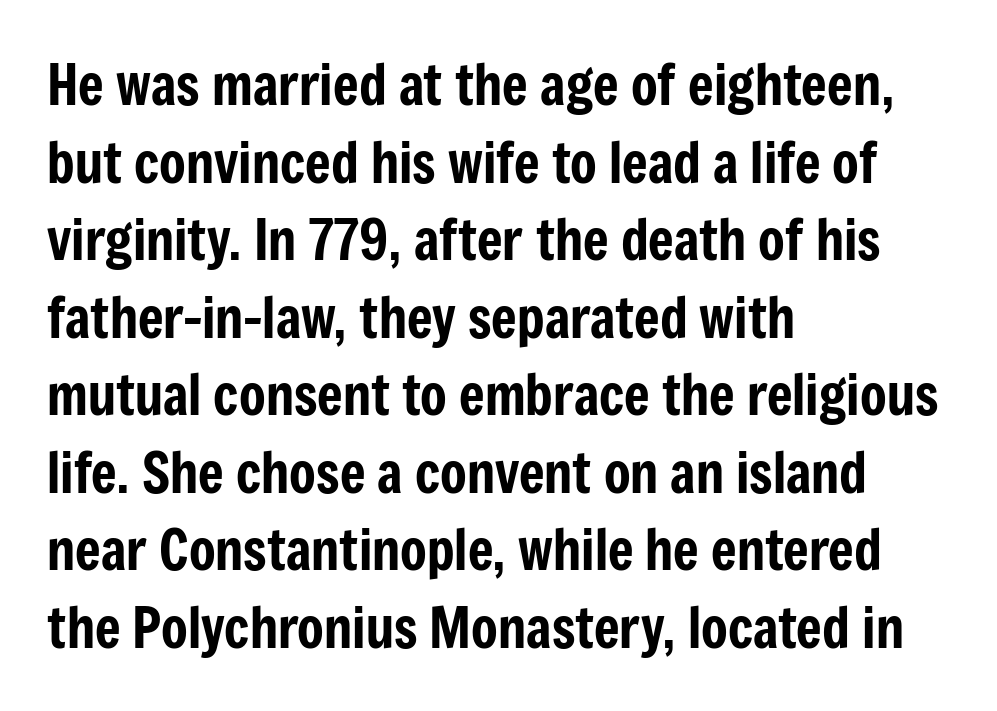
The text was rendered using a sans face with plain stroke endings. Any mark beneath the type? The region is blank. Regular leading. Nobody touched the tracking dial on this one. Characters remain perfectly vertical along every line. You could not count columns in this text — the font is proportionally spaced.
